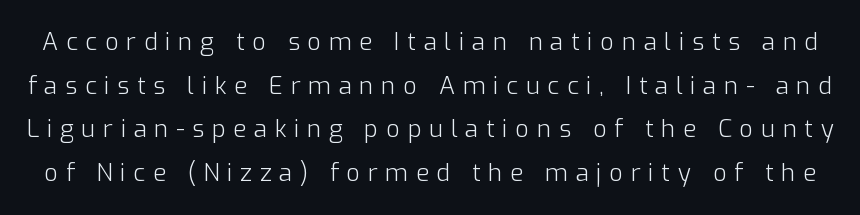
This sample uses expanded letter spacing, leaving extra air between glyphs. The font sits on the lighter half of the weight spectrum, regular included. This is roman type, the default non-slanted kind. Bare-footed words on every line.
